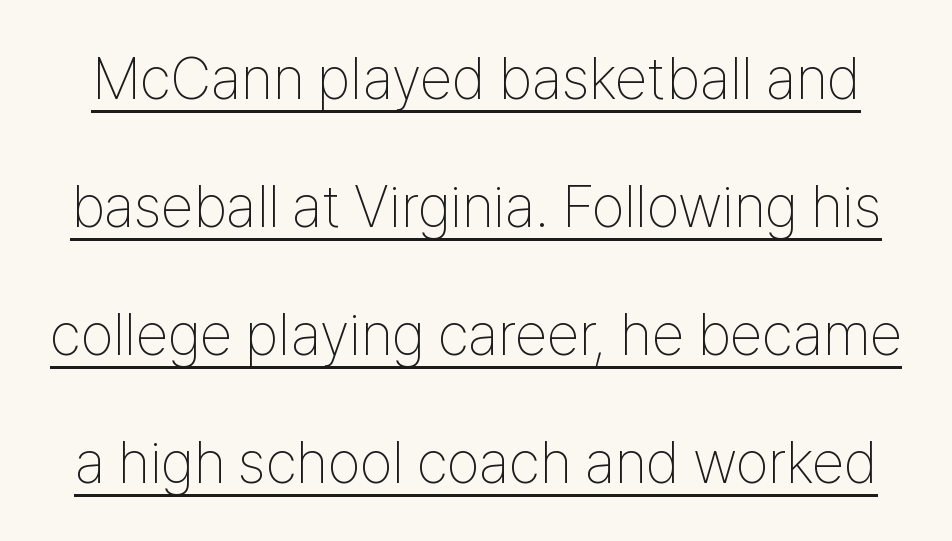
The image shows 59 px thin, condensed sans-serif type, upright; set loose line spacing (2.17x), normal letter spacing, underlined; low stroke contrast and a medium x-height.
